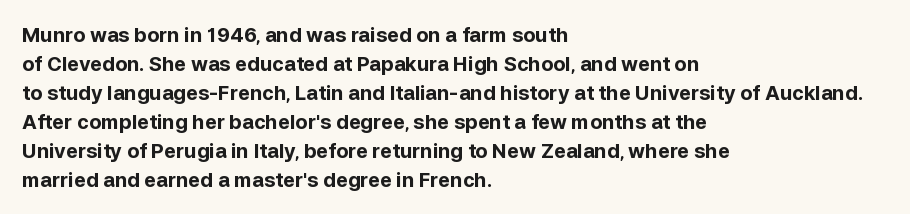
The image shows 20 px bold type, upright; set left-aligned, normal line spacing (1.45x), normal letter spacing, not underlined.
